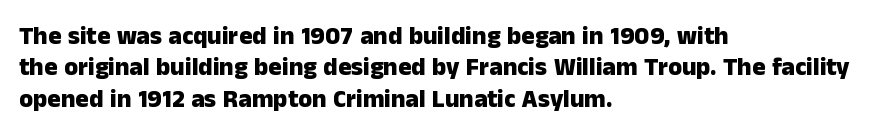
Q: Is the text bold? A: Yes.
Q: Is the text italic (slanted)? A: No, it is upright.
Q: Is the text underlined? A: No.
Q: How is the paragraph aligned? A: Left-aligned.
Q: Is the spacing between letters normal or unusually wide? A: Normal.
Q: Is the spacing between lines tight, normal or loose? A: Normal.
